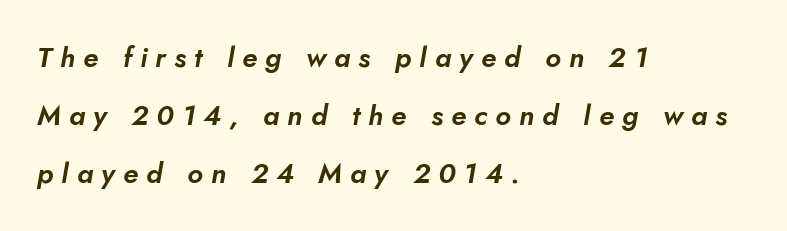
These lines stack with their left ends in a neat column. The space beneath each line is pristine and unruled. Do the characters align in a grid? No, the font is proportional. There is plenty of visible air inserted between adjacent glyphs. Reading down the column, the eye jumps a long way to each next line.
